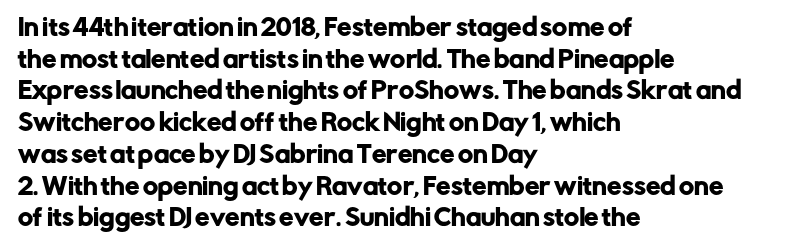
The image shows 23 px text type, upright; set left-aligned, normal line spacing (1.38x), normal letter spacing, not underlined.
